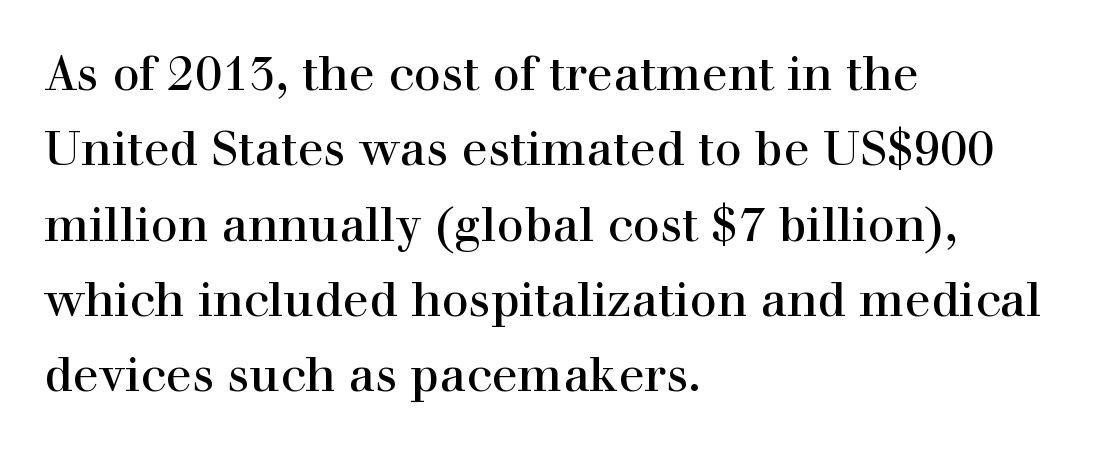
The image shows 48 px serif type, upright; set left-aligned, normal line spacing (1.57x), normal letter spacing, not underlined; a medium x-height.
